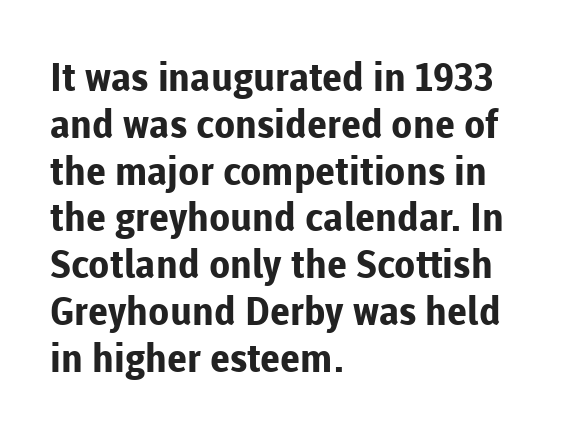
The image shows 39 px bold sans-serif type, upright; set left-aligned, line spacing 1.2x, normal letter spacing, not underlined; low stroke contrast and a medium x-height.
